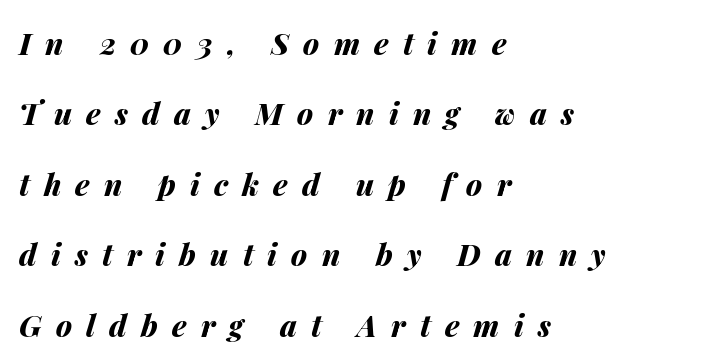
Q: Is the text bold? A: Yes.
Q: Is the text italic (slanted)? A: Yes, it leans right by about 14 degrees.
Q: Is the text underlined? A: No.
Q: How is the paragraph aligned? A: Left-aligned.
Q: Is the spacing between letters normal or unusually wide? A: Unusually wide.
Q: Is the spacing between lines tight, normal or loose? A: Loose.
Q: Width (condensed, normal, or wide)? A: Normal.
Q: Stroke contrast? A: Medium.
Q: x-height? A: Medium.
Q: Monospaced? A: No.
